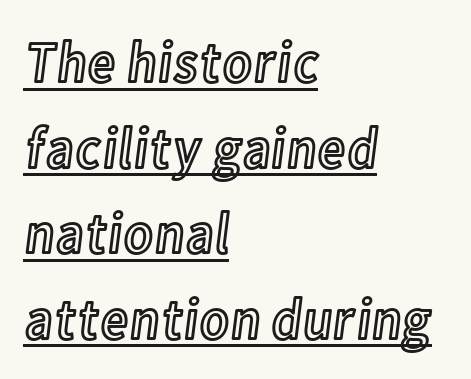
The image shows 59 px condensed type; set left-aligned, normal line spacing (1.45x), normal letter spacing, underlined; a medium x-height.
